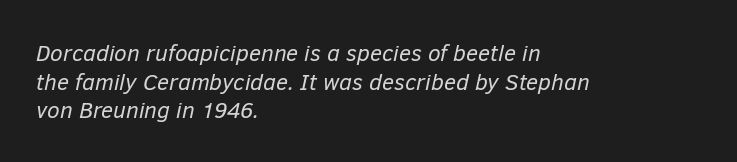
Q: Is the text bold? A: No.
Q: Is the text italic (slanted)? A: Yes, it leans right by about 12 degrees.
Q: Is the text underlined? A: No.
Q: How is the paragraph aligned? A: Left-aligned.
Q: Is the spacing between letters normal or unusually wide? A: Normal.
